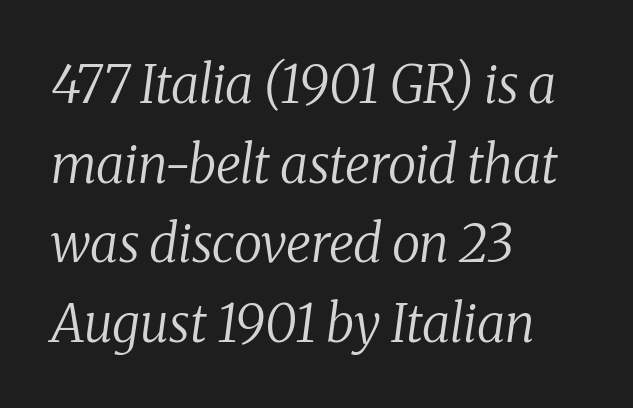
Q: Is the text bold? A: No.
Q: Is the text italic (slanted)? A: Yes, it leans right by about 8 degrees.
Q: Is the typeface a serif or a sans-serif typeface? A: Serif.
Q: Is the text underlined? A: No.
Q: How is the paragraph aligned? A: Left-aligned.
Q: Is the spacing between letters normal or unusually wide? A: Normal.
Q: Is the spacing between lines tight, normal or loose? A: Normal.
Q: Width (condensed, normal, or wide)? A: Normal.
Q: Stroke contrast? A: Medium.
Q: x-height? A: Medium.
Q: Monospaced? A: No.
